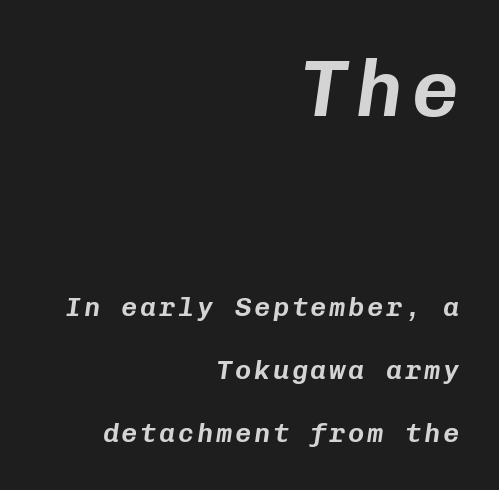
The image shows 80 px text type, italic (leaning right), monospaced; set right-aligned, loose line spacing (2.33x), not underlined; the first (top) block is 2.96x larger; low stroke contrast and a medium x-height.
